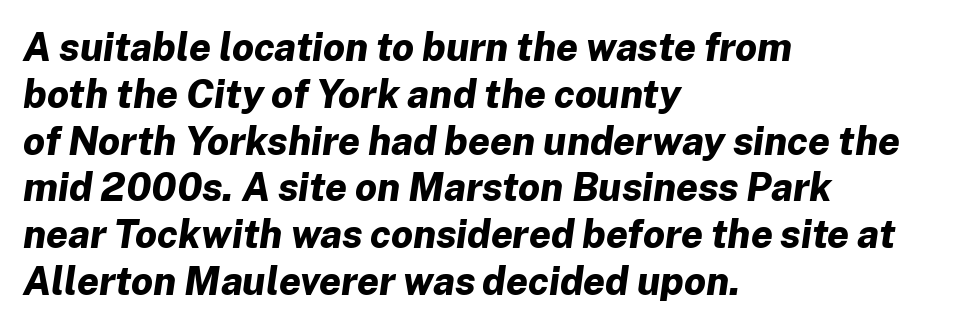
The image shows 39 px bold type, italic (leaning right); set left-aligned, line spacing 1.2x, normal letter spacing, not underlined; low stroke contrast and a medium x-height.
